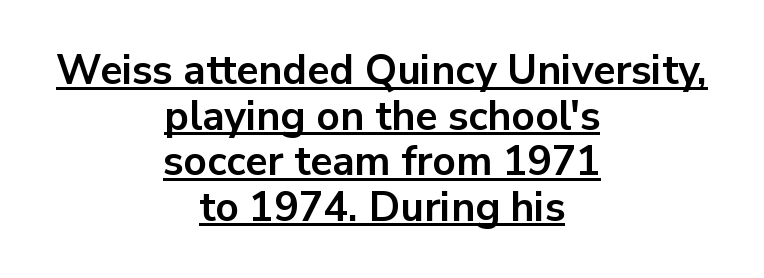
Examine the stroke ends and you'll find no serifs. The font is running at its bold setting. Underlining? Definitely there. The specimen reads as upright at a glance. Observe the ordinary spacing: letters are neighbours, not strangers.
